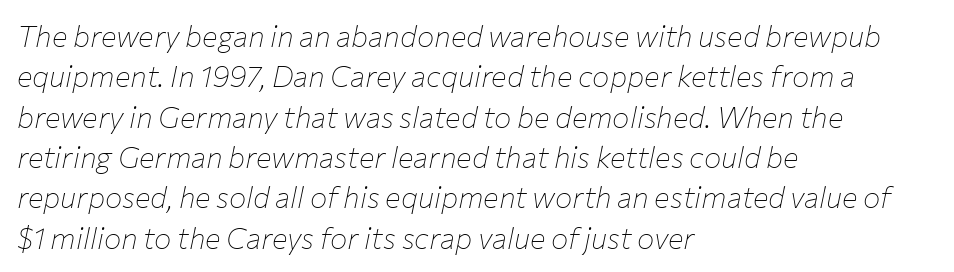
The image shows 29 px thin type, italic (leaning right); set left-aligned, normal line spacing (1.39x), normal letter spacing, not underlined; low stroke contrast and a medium x-height.
